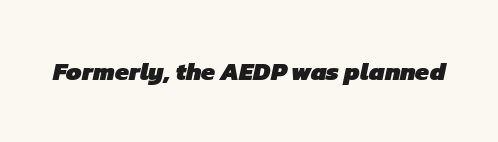
Q: Is the text bold? A: Yes.
Q: Is the text underlined? A: No.
Q: Is the spacing between letters normal or unusually wide? A: Normal.
